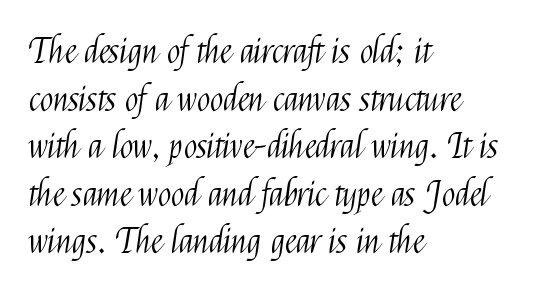
{"serif": "no", "bold": "no", "weight": "light", "width": "condensed", "stroke_contrast": "medium", "x_height": "medium", "monospaced": "no", "underline": "no", "align": "left", "line_spacing": "normal", "line_spacing_ratio": 1.36, "letter_spacing": "normal", "letter_spacing_em": 0.0, "glyph_px": 35}
